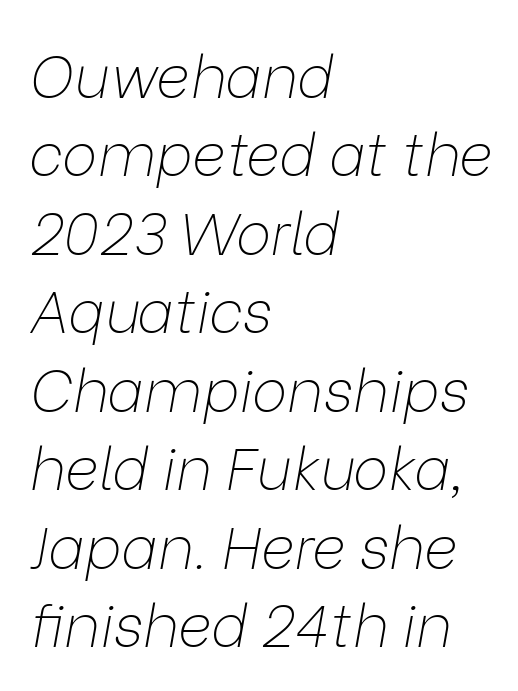
Reading down the column, the eye jumps a familiar distance to each next line. This sample uses plain, unmodified letter spacing. Weight: in the light-to-regular range. This rendering features lettering with no underline. You could not count columns in this text — the font is proportionally spaced.
